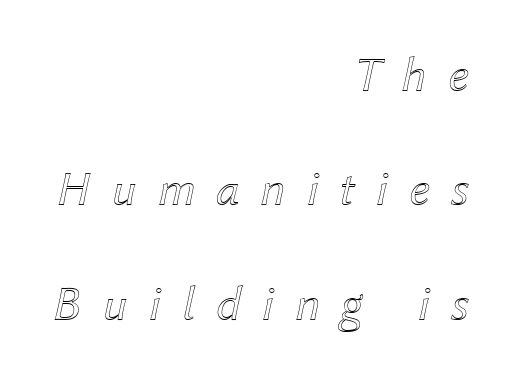
{"italic": "yes", "lean": "right", "slant_degrees": 12, "width": "normal", "x_height": "medium", "monospaced": "no", "underline": "no", "align": "right", "line_spacing": "loose", "line_spacing_ratio": 2.29, "letter_spacing": "wide", "letter_spacing_em": 0.41, "glyph_px": 50}
